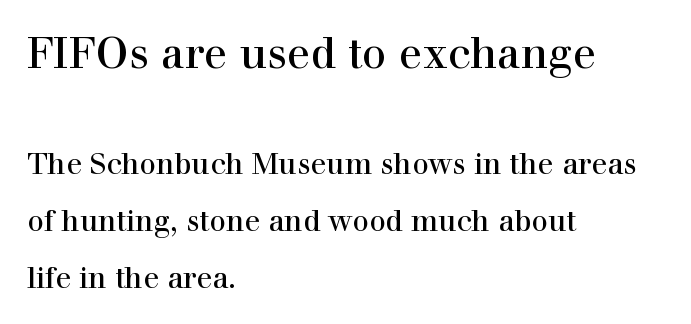
Lines of text with bare space underneath. Between one letter and the next there's only the usual sliver of space. Character size in the leading block exceeds that of the trailing block. The leading is generous, giving the passage an open texture. Observe the serifs anchoring each vertical stroke in this sample.
